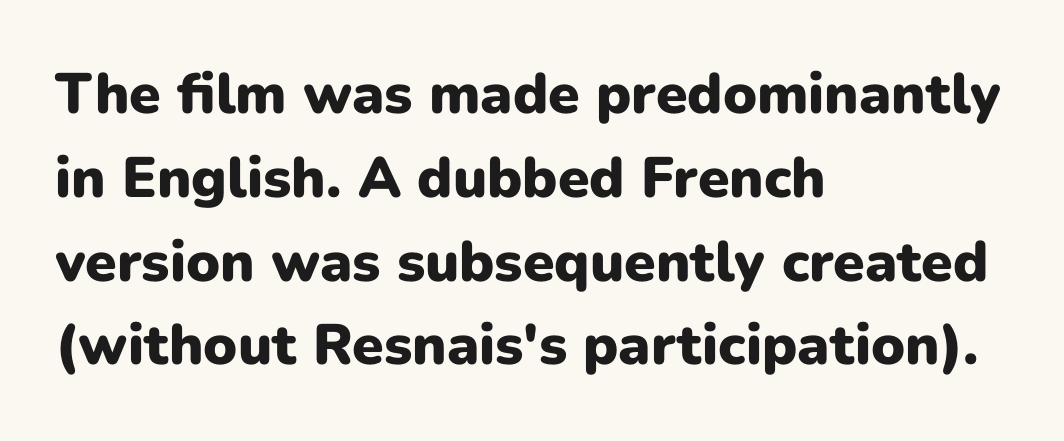
Q: Is the text bold? A: Yes.
Q: Is the text italic (slanted)? A: No, it is upright.
Q: Is the typeface a serif or a sans-serif typeface? A: Sans-serif.
Q: Is the text underlined? A: No.
Q: How is the paragraph aligned? A: Left-aligned.
Q: Is the spacing between letters normal or unusually wide? A: Normal.
Q: Is the spacing between lines tight, normal or loose? A: Normal.
Q: Width (condensed, normal, or wide)? A: Normal.
Q: Stroke contrast? A: Low.
Q: x-height? A: Medium.
Q: Monospaced? A: No.
